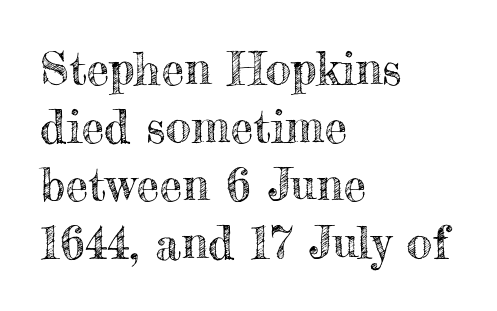
Q: Is the text italic (slanted)? A: No, it is upright.
Q: Is the text underlined? A: No.
Q: How is the paragraph aligned? A: Left-aligned.
Q: Is the spacing between letters normal or unusually wide? A: Normal.
Q: Is the spacing between lines tight, normal or loose? A: Normal.
Q: Width (condensed, normal, or wide)? A: Normal.
Q: x-height? A: Small.
Q: Monospaced? A: No.
